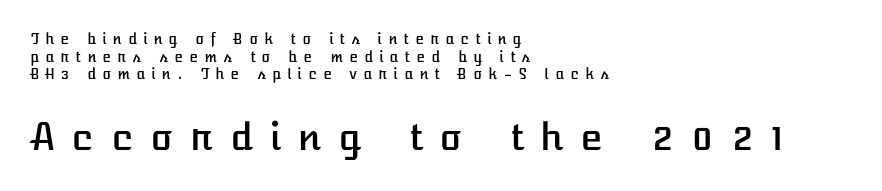
A bare baseline throughout the passage. Visually, the bottom section dominates because its glyphs are scaled up. Notice how the passage keeps a crisp vertical edge on the left only. The passage shown has open, widely tracked lettering throughout. Successive baselines arrive at the customary interval. Italic? Not at all — the glyphs are vertical.
